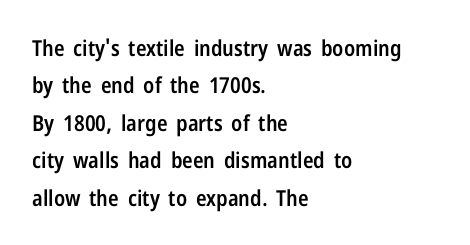
Q: Is the text bold? A: Semi-bold.
Q: Is the text italic (slanted)? A: No, it is upright.
Q: Is the text underlined? A: No.
Q: How is the paragraph aligned? A: Left-aligned.
Q: Is the spacing between letters normal or unusually wide? A: Normal.
Q: Is the spacing between lines tight, normal or loose? A: Normal.
